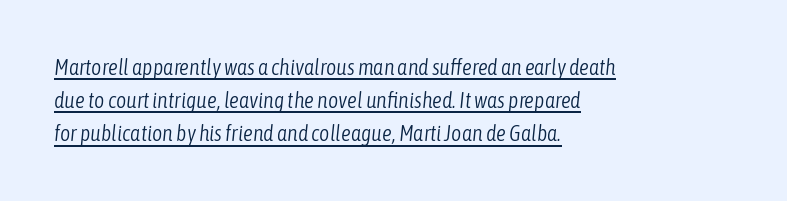
One glance says typical: line gaps are just what's usual. Compared with typical body copy, the letter spacing here is the same. Compared with ordinary roman type, these characters are visibly tilted. Decoration check: the copy is underlined. Stroke mass is kept to a normal reading level or below.
